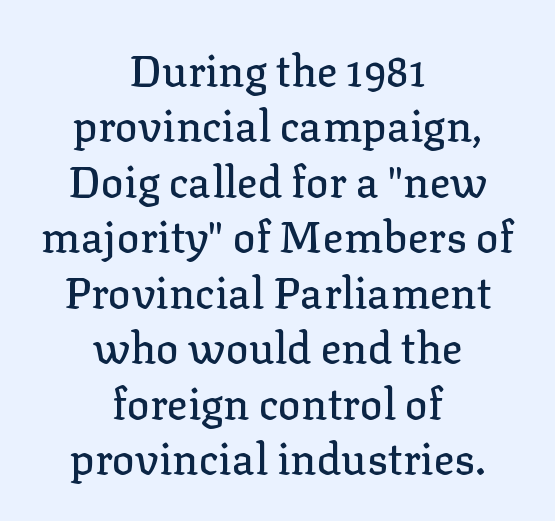
{"serif": "yes", "italic": "no", "width": "normal", "stroke_contrast": "low", "x_height": "medium", "monospaced": "no", "underline": "no", "align": "center", "line_spacing": "normal", "line_spacing_ratio": 1.29, "letter_spacing": "normal", "letter_spacing_em": 0.0, "glyph_px": 43}
